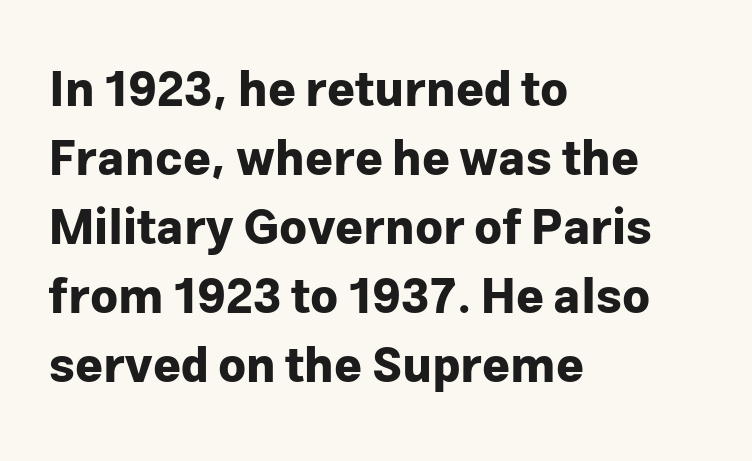
{"serif": "no", "italic": "no", "bold": "yes", "weight": "bold", "width": "normal", "stroke_contrast": "low", "x_height": "medium", "monospaced": "no", "underline": "no", "align": "left", "line_spacing": "normal", "line_spacing_ratio": 1.44, "letter_spacing": "normal", "letter_spacing_em": 0.0, "glyph_px": 48}
